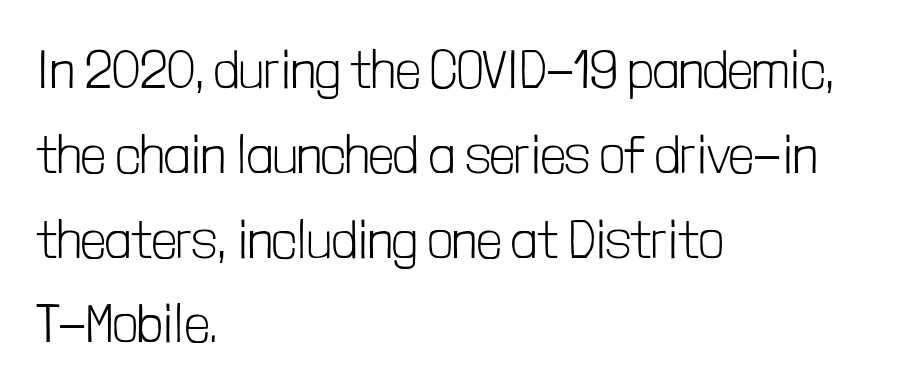
Q: Is the text bold? A: No.
Q: Is the text italic (slanted)? A: No, it is upright.
Q: Is the typeface a serif or a sans-serif typeface? A: Sans-serif.
Q: Is the text underlined? A: No.
Q: How is the paragraph aligned? A: Left-aligned.
Q: Is the spacing between letters normal or unusually wide? A: Normal.
Q: Is the spacing between lines tight, normal or loose? A: Normal.
Q: Width (condensed, normal, or wide)? A: Condensed.
Q: Stroke contrast? A: Low.
Q: x-height? A: Medium.
Q: Monospaced? A: No.
